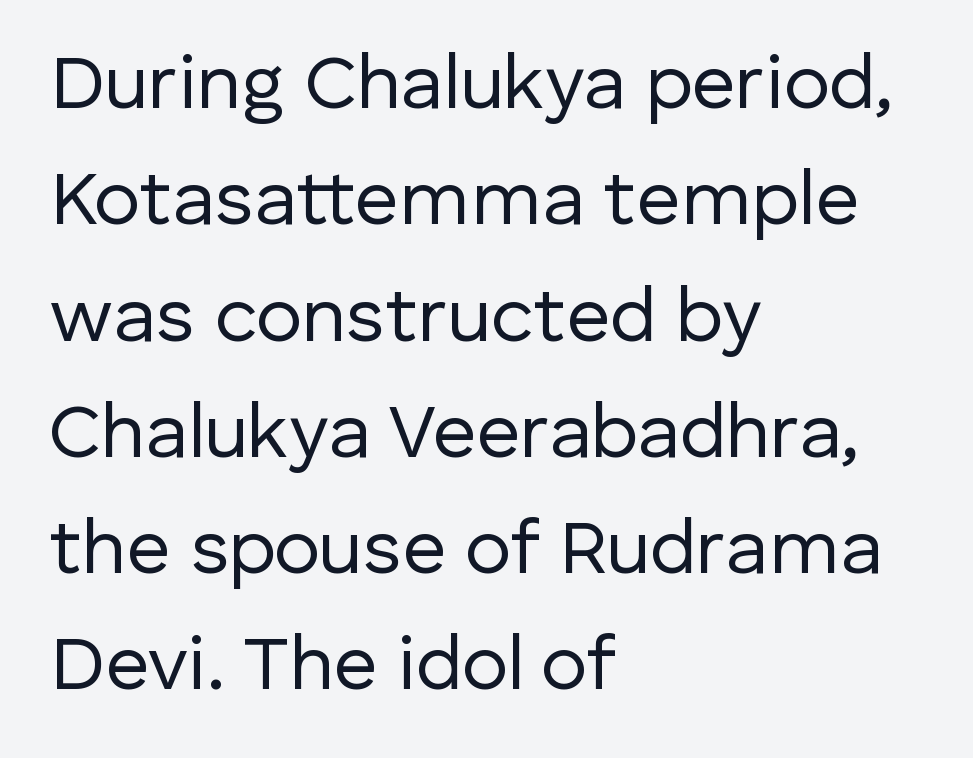
The image shows 77 px regular-weight sans-serif type, upright; set left-aligned, normal line spacing (1.51x), normal letter spacing, not underlined; low stroke contrast and a medium x-height.
